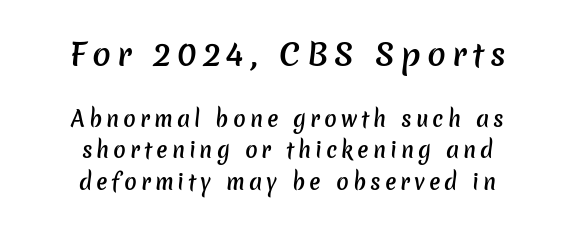
{"serif": "no", "bold": "semi", "weight": "semibold", "width": "normal", "stroke_contrast": "low", "x_height": "medium", "monospaced": "no", "underline": "no", "align": "center", "line_spacing": "normal", "line_spacing_ratio": 1.51, "larger_block": "first", "size_ratio": 1.48, "glyph_px": 31}
